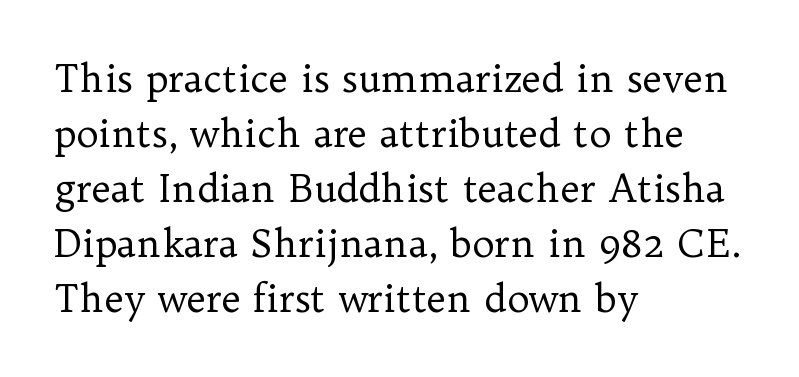
The image shows 38 px regular-weight serif type, upright; set left-aligned, normal line spacing (1.45x), normal letter spacing, not underlined; low stroke contrast and a medium x-height.
